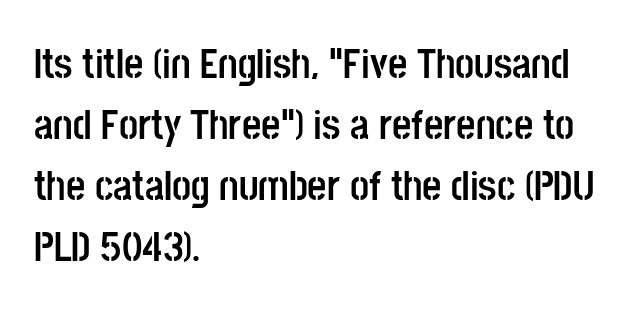
{"serif": "no", "italic": "no", "bold": "yes", "weight": "semibold", "width": "condensed", "stroke_contrast": "low", "x_height": "large", "monospaced": "no", "underline": "no", "align": "left", "line_spacing": "normal", "line_spacing_ratio": 1.45, "letter_spacing": "normal", "letter_spacing_em": 0.0, "glyph_px": 42}
